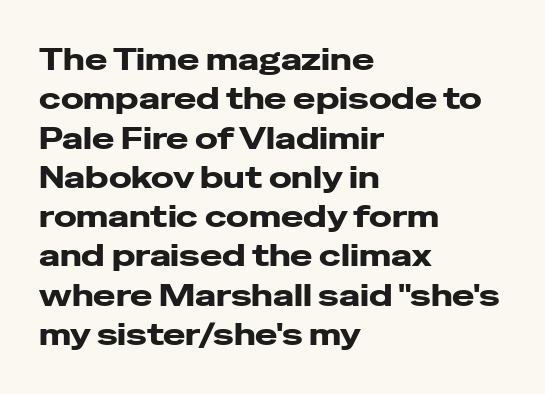
The image shows 30 px wide sans-serif type, upright; set left-aligned, normal line spacing (1.31x), normal letter spacing, not underlined; low stroke contrast and a medium x-height.
